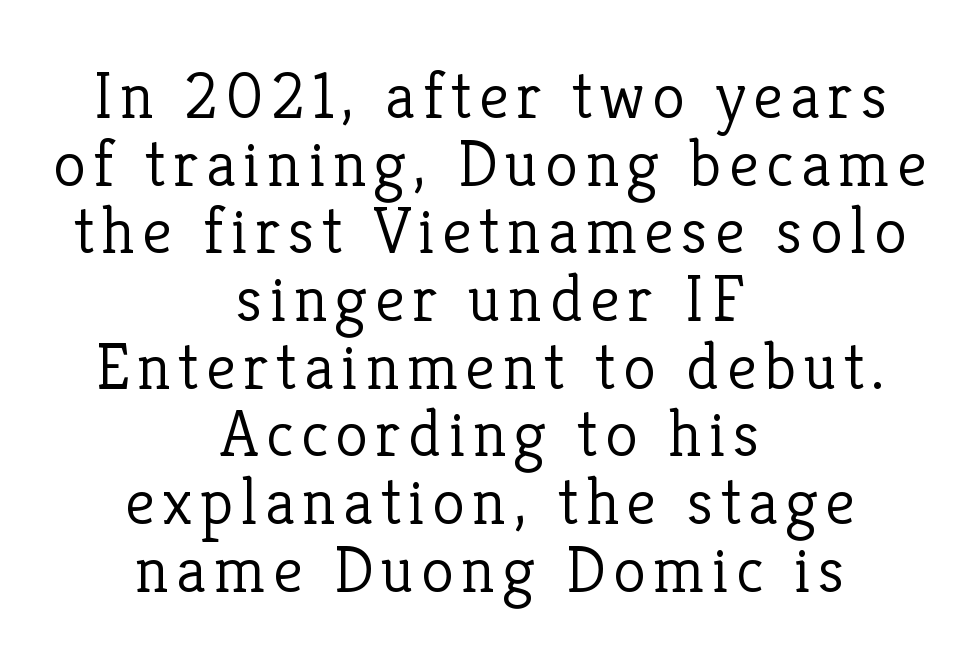
The image shows 67 px light serif type, upright; set centered, tight line spacing (1.01x), not underlined; low stroke contrast and a medium x-height.
